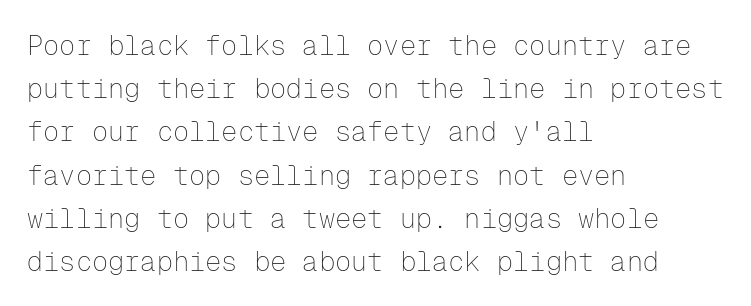
Posture: straight, roman, zero tilt. Notice how descenders clear the ascenders below comfortably — that's standard leading. Visually the block forms a straight wall on the left and a jagged coastline on the right. Descenders hang freely into open space. The type is set solid horizontally, with unmodified tracking. Heft: none added — not bold.
